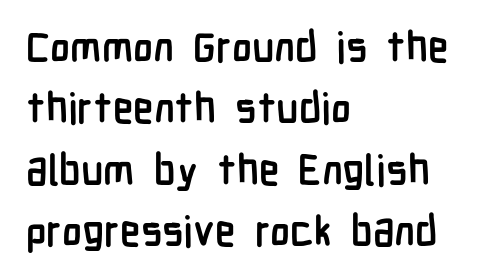
The image shows 42 px semibold, condensed sans-serif type, upright; set left-aligned, normal line spacing (1.46x), normal letter spacing, not underlined; low stroke contrast and a medium x-height.
